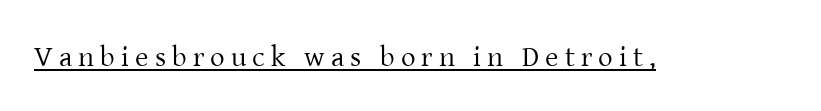
The image shows 29 px regular-weight serif type, upright; set unusually wide letter spacing (+0.21 em), underlined; low stroke contrast and a medium x-height.
